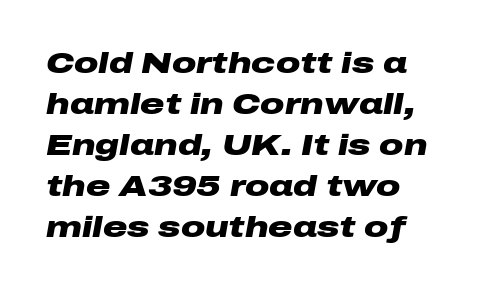
{"italic": "yes", "lean": "right", "slant_degrees": 10, "bold": "yes", "weight": "heavy", "width": "wide", "stroke_contrast": "low", "x_height": "medium", "monospaced": "no", "underline": "no", "align": "left", "line_spacing": "normal", "line_spacing_ratio": 1.37, "letter_spacing": "normal", "letter_spacing_em": 0.0, "glyph_px": 30}
